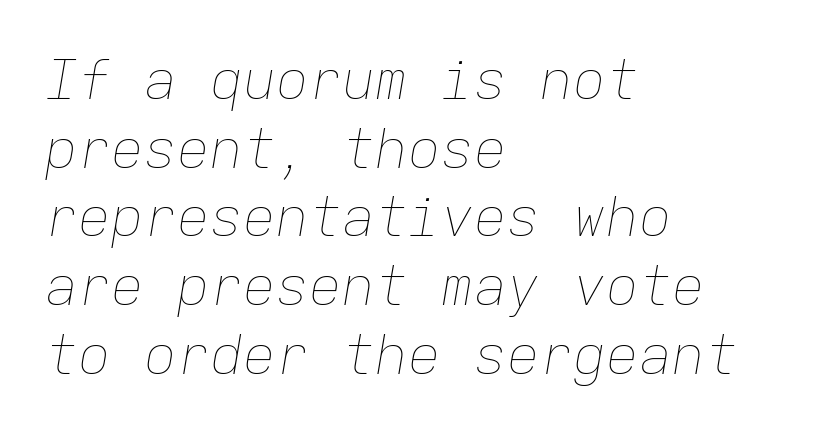
The image shows 55 px thin type, italic (leaning right), monospaced; set left-aligned, normal line spacing (1.25x), normal letter spacing, not underlined; low stroke contrast and a medium x-height.
